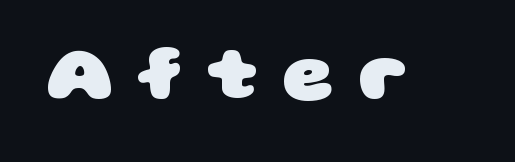
The image shows 79 px heavy, wide sans-serif type; set unusually wide letter spacing (+0.31 em), not underlined; low stroke contrast and a large x-height.
